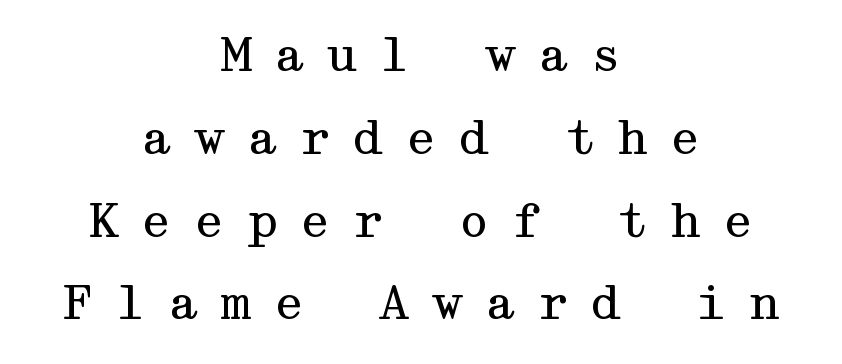
The image shows 46 px regular-weight, wide serif type, upright; set centered, line spacing 1.8x, unusually wide letter spacing (+0.45 em), not underlined; medium stroke contrast and a medium x-height.
